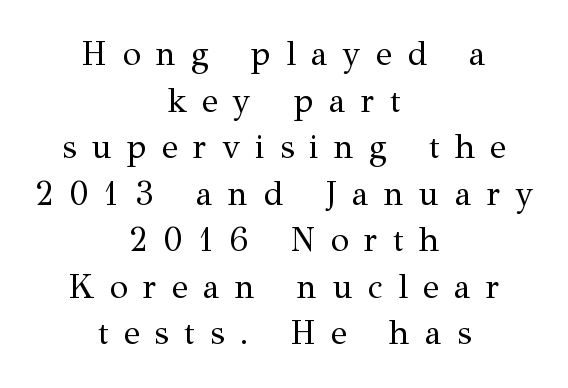
Varying glyph widths throughout — classic text-font behaviour. Look at the bottom of the vertical strokes: they flare into serifs here. Tall strokes in this sample are plumb rather than angled. Caption: expanded tracking, letters set apart.
